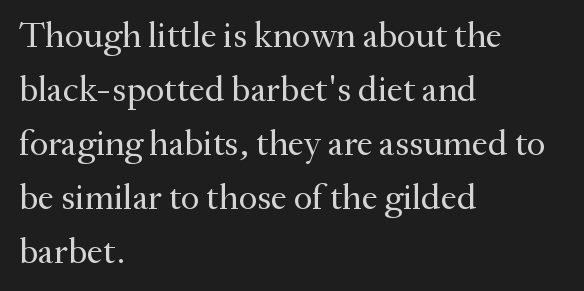
The letters sit at their default tracking, neither squeezed nor spread. This sample has the flowing, uneven cadence of proportional lettering. Each row of text sits above clean, open space. Stroke terminals: seriffed. Stems here are at most as thick as an everyday book face.
